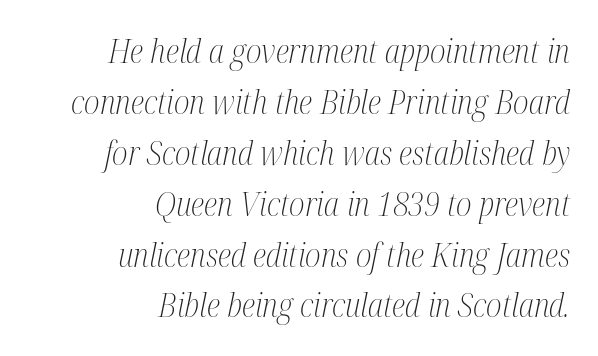
The image shows 32 px light, condensed serif type, italic (leaning right); set right-aligned, normal line spacing (1.59x), normal letter spacing, not underlined; medium stroke contrast and a medium x-height.
